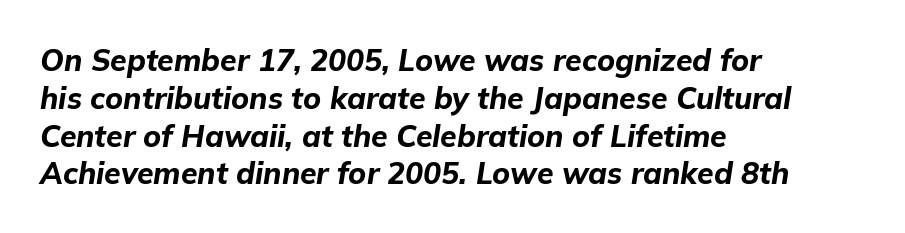
The space between consecutive lines is moderate. This sample has the flowing, uneven cadence of proportional lettering. These lines carry a lot of weight — the face is fully bold. A classic flush-left, rag-right setting is used for this passage. No word sits above an underline.
